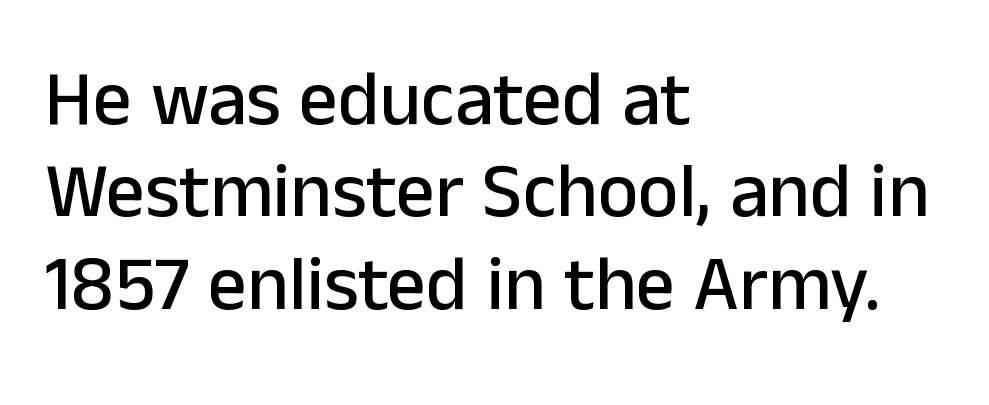
Type style note: lacks serifs. The specimen omits any rule beneath the text block's lines. Spacing verdict: proportional, widths tailored to each character. Reading down the block, your eye returns to a fixed left position each line. The line texture is even and compact thanks to regular tracking. Quick note: not italic, upright.
